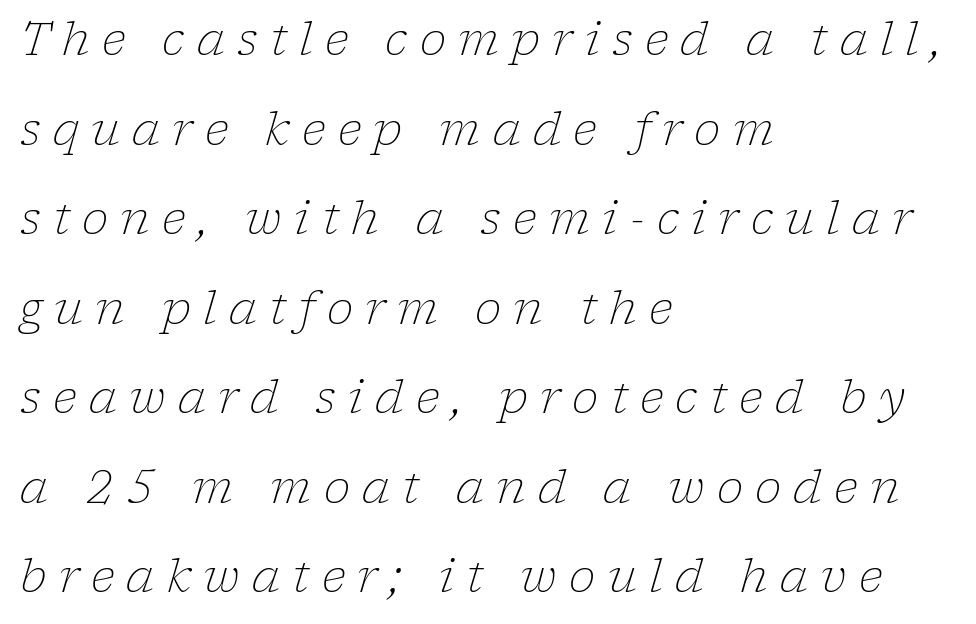
The image shows 45 px light serif type, italic (leaning right); set left-aligned, loose line spacing (1.99x), unusually wide letter spacing (+0.27 em), not underlined; low stroke contrast and a medium x-height.
